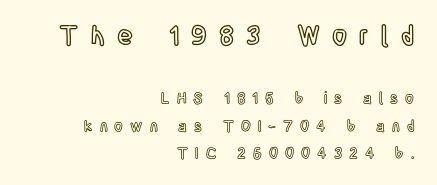
{"italic": "no", "underline": "no", "align": "right", "line_spacing_ratio": 1.83, "letter_spacing": "wide", "letter_spacing_em": 0.47, "larger_block": "first", "size_ratio": 1.73, "glyph_px": 26}
